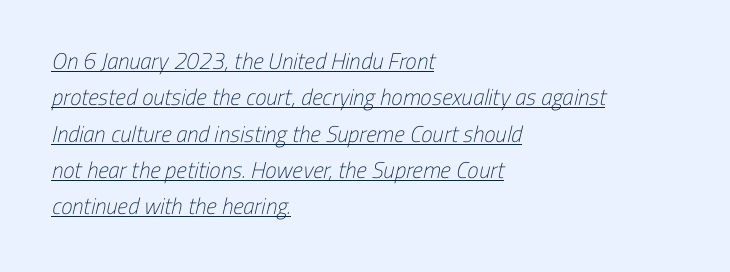
The image shows 23 px text type; set left-aligned, normal line spacing (1.58x), normal letter spacing, underlined.
